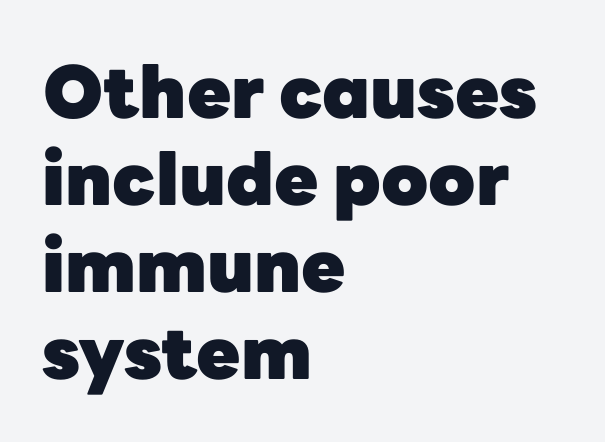
Q: Is the text bold? A: Yes.
Q: Is the text italic (slanted)? A: No, it is upright.
Q: Is the typeface a serif or a sans-serif typeface? A: Sans-serif.
Q: Is the text underlined? A: No.
Q: How is the paragraph aligned? A: Left-aligned.
Q: Is the spacing between letters normal or unusually wide? A: Normal.
Q: Width (condensed, normal, or wide)? A: Normal.
Q: Stroke contrast? A: Low.
Q: x-height? A: Medium.
Q: Monospaced? A: No.
